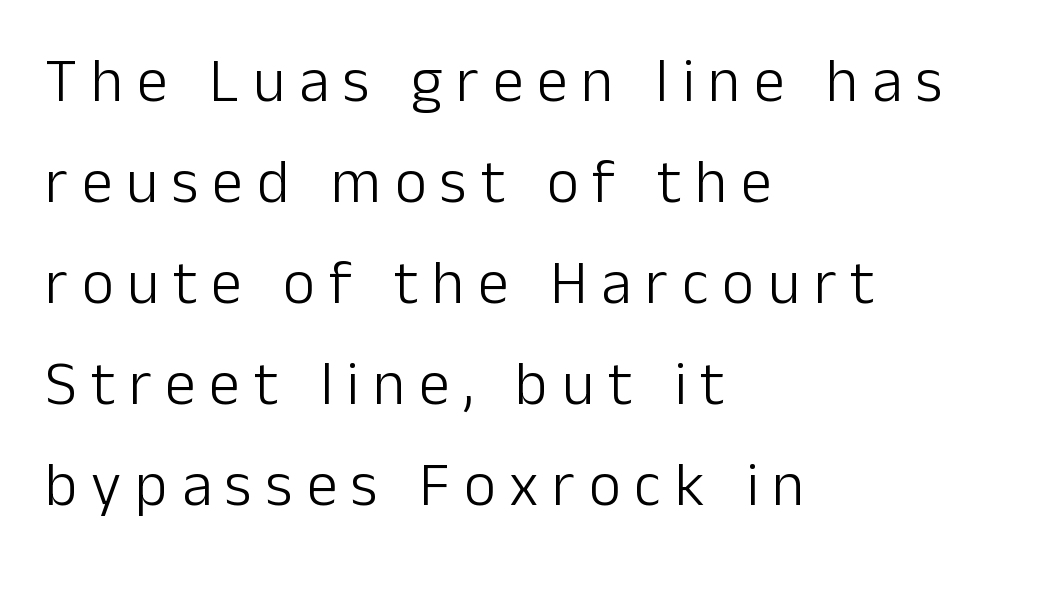
Which margin do the lines hug? The left one — the right edge is uneven. Notice how descenders clear the ascenders below comfortably — that's standard leading. Glance below the letters and you will spot only blank space. The gaps between neighbouring characters are conspicuously large. This is not heavy type; no bold has been used. The lettering holds an erect, upright posture throughout.
